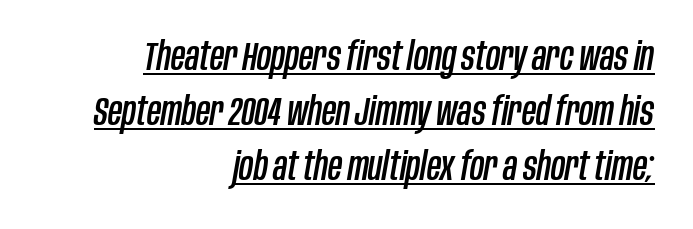
Q: Is the text italic (slanted)? A: Yes, it leans right by about 10 degrees.
Q: Is the text underlined? A: Yes.
Q: How is the paragraph aligned? A: Right-aligned.
Q: Is the spacing between letters normal or unusually wide? A: Normal.
Q: Is the spacing between lines tight, normal or loose? A: Normal.
Q: Width (condensed, normal, or wide)? A: Condensed.
Q: Stroke contrast? A: Low.
Q: x-height? A: Large.
Q: Monospaced? A: No.
